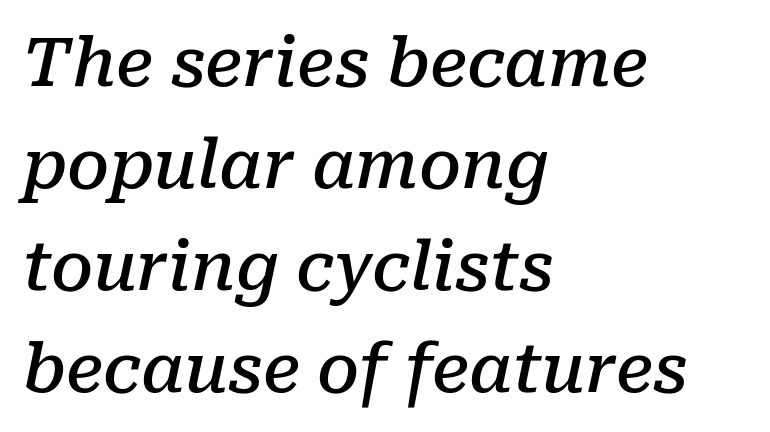
Q: Is the text bold? A: Semi-bold.
Q: Is the text italic (slanted)? A: Yes, it leans right by about 10 degrees.
Q: Is the typeface a serif or a sans-serif typeface? A: Serif.
Q: Is the text underlined? A: No.
Q: How is the paragraph aligned? A: Left-aligned.
Q: Is the spacing between letters normal or unusually wide? A: Normal.
Q: Is the spacing between lines tight, normal or loose? A: Normal.
Q: Width (condensed, normal, or wide)? A: Normal.
Q: Stroke contrast? A: Low.
Q: x-height? A: Medium.
Q: Monospaced? A: No.
